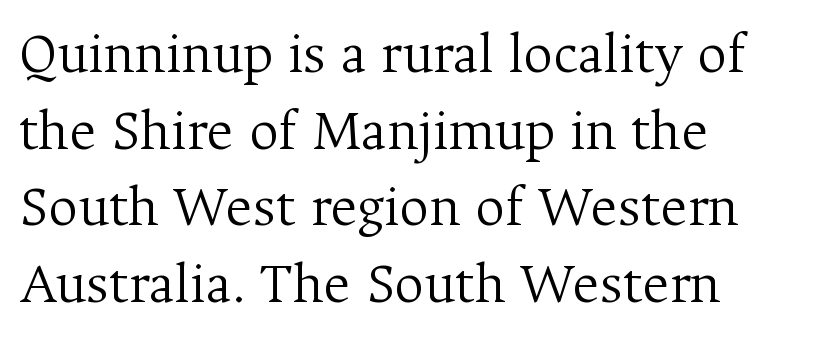
{"serif": "yes", "italic": "no", "bold": "no", "weight": "light", "width": "normal", "stroke_contrast": "medium", "x_height": "medium", "monospaced": "no", "underline": "no", "align": "left", "line_spacing": "normal", "line_spacing_ratio": 1.32, "letter_spacing": "normal", "letter_spacing_em": 0.0, "glyph_px": 58}
